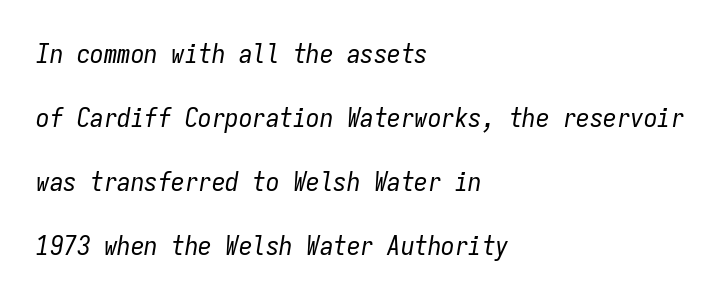
{"italic": "yes", "lean": "right", "slant_degrees": 9, "bold": "no", "underline": "no", "align": "left", "line_spacing": "loose", "line_spacing_ratio": 2.37, "letter_spacing": "normal", "letter_spacing_em": 0.0, "glyph_px": 27}
